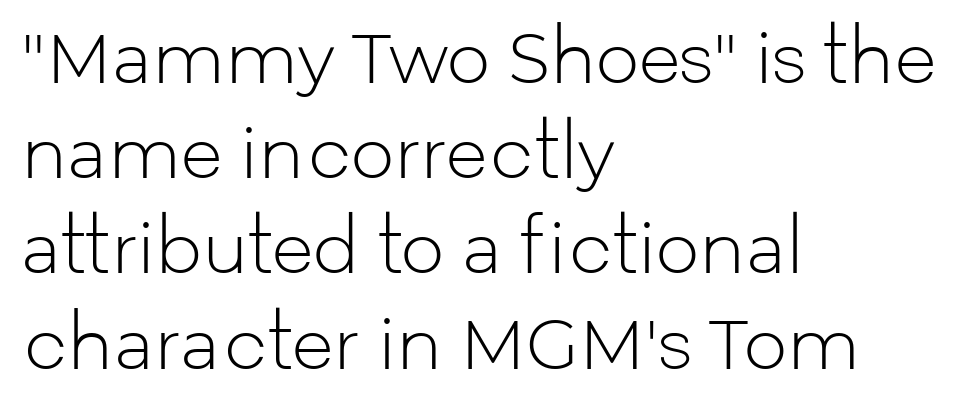
{"serif": "no", "italic": "no", "bold": "no", "weight": "light", "width": "normal", "stroke_contrast": "low", "x_height": "medium", "monospaced": "no", "underline": "no", "align": "left", "line_spacing": "normal", "line_spacing_ratio": 1.38, "letter_spacing": "normal", "letter_spacing_em": 0.0, "glyph_px": 69}
